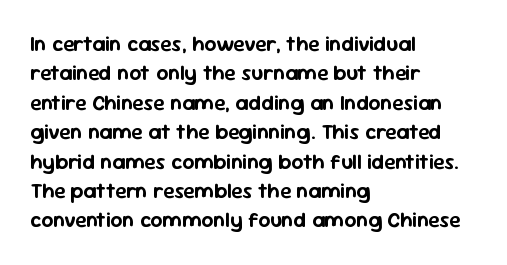
{"italic": "no", "underline": "no", "align": "left", "line_spacing": "normal", "line_spacing_ratio": 1.4, "letter_spacing": "normal", "letter_spacing_em": 0.0, "glyph_px": 21}
